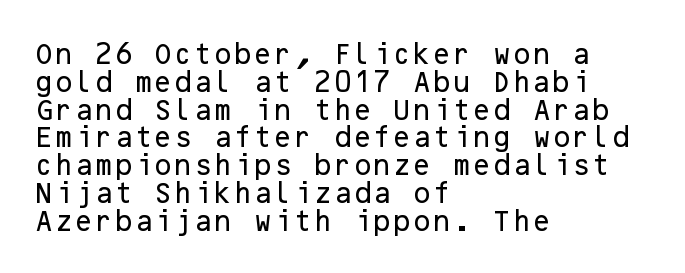
The image shows 23 px text type, upright; set left-aligned, line spacing 1.21x, normal letter spacing, not underlined.
